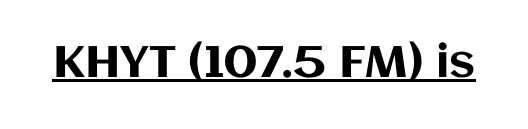
The image shows 44 px text type, upright; set normal letter spacing, underlined; medium stroke contrast and a large x-height.
